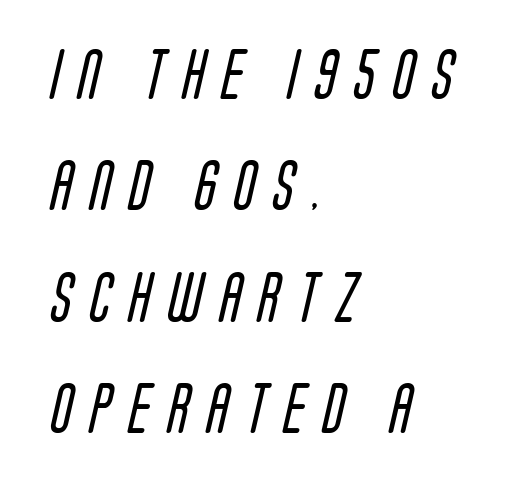
A clean baseline with only descenders dipping below it. Words appear elongated and porous because spacing is wide. Caption: face not bold, strokes unweighted. Teacher's note: observe the even left margin — that is flush-left alignment. These lines are rendered in a variable-pitch font. Are there feet on the stems? There aren't — it's a sans.
